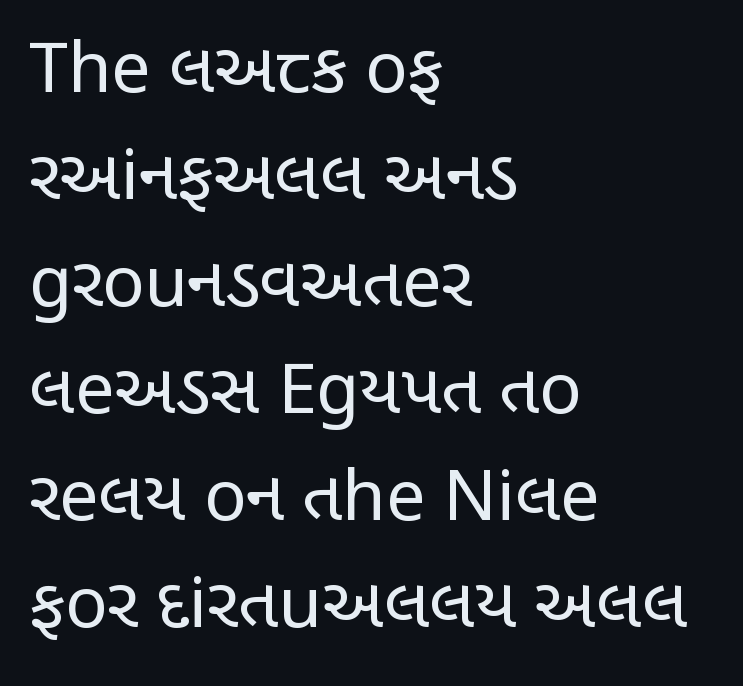
{"serif": "no", "italic": "no", "bold": "no", "weight": "regular", "width": "condensed", "stroke_contrast": "low", "x_height": "large", "monospaced": "no", "underline": "no", "align": "left", "line_spacing": "normal", "line_spacing_ratio": 1.53, "letter_spacing": "normal", "letter_spacing_em": 0.0, "glyph_px": 70}
